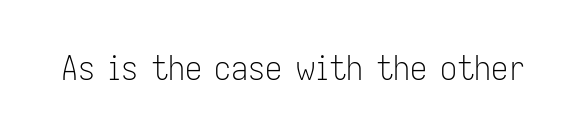
The image shows 34 px light, condensed sans-serif type, upright; set normal letter spacing, not underlined; low stroke contrast and a medium x-height.
